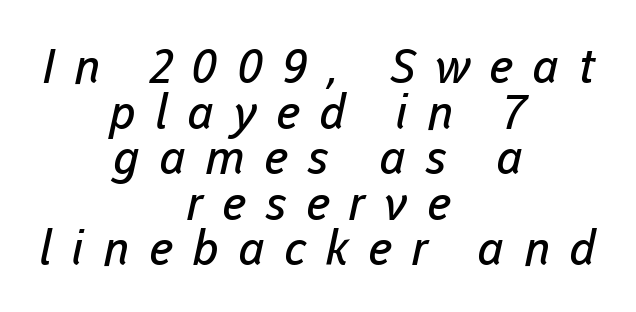
Nope, no serifs anywhere on these letters. The face used here is proportionally spaced, like ordinary book or web type. Each row of text sits above clean, open space. These lines huddle together more closely than default settings would place them. This sample uses expanded letter spacing, leaving extra air between glyphs. Weight class: somewhere from thin through regular.
